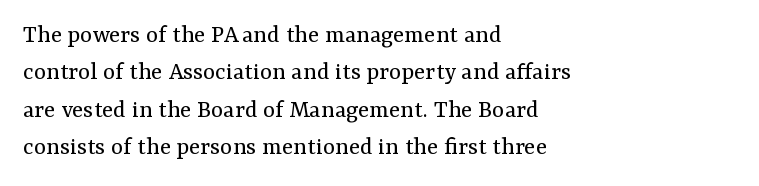
The image shows 26 px text type, upright; set left-aligned, normal line spacing (1.44x), normal letter spacing, not underlined.
